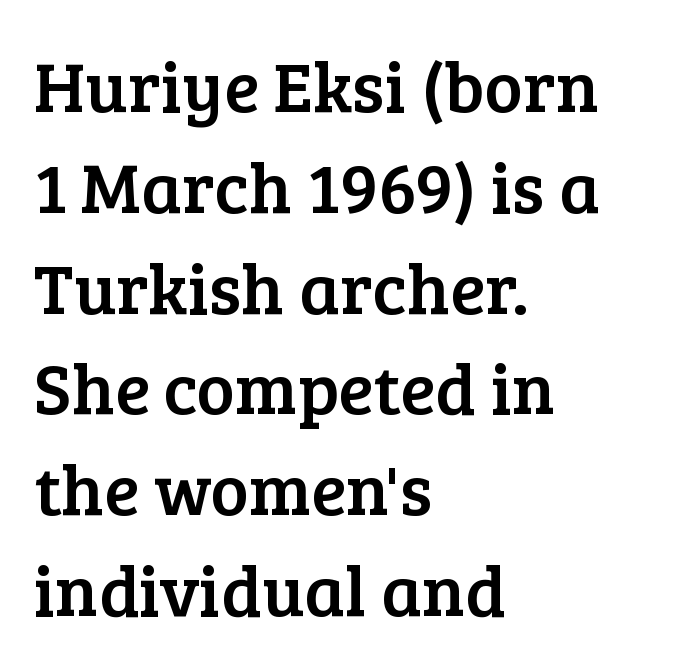
The image shows 72 px serif type, upright; set left-aligned, normal line spacing (1.4x), normal letter spacing, not underlined; low stroke contrast and a medium x-height.
